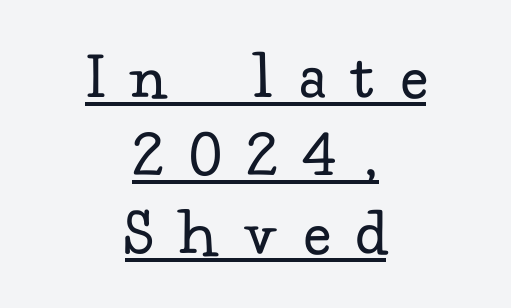
Q: Is the text bold? A: No.
Q: Is the text italic (slanted)? A: No, it is upright.
Q: Is the typeface a serif or a sans-serif typeface? A: Serif.
Q: Is the text underlined? A: Yes.
Q: How is the paragraph aligned? A: Centered.
Q: Is the spacing between letters normal or unusually wide? A: Unusually wide.
Q: Is the spacing between lines tight, normal or loose? A: Tight.
Q: Width (condensed, normal, or wide)? A: Normal.
Q: Stroke contrast? A: Low.
Q: x-height? A: Small.
Q: Monospaced? A: No.
